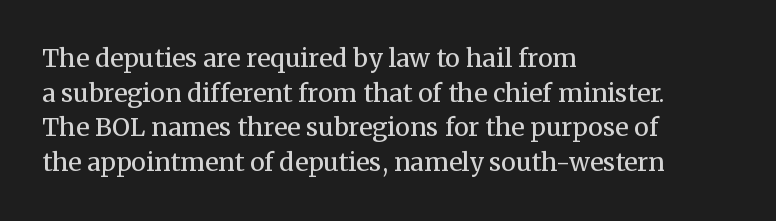
{"italic": "no", "bold": "no", "underline": "no", "align": "left", "line_spacing": "normal", "line_spacing_ratio": 1.39, "letter_spacing": "normal", "letter_spacing_em": 0.0, "glyph_px": 25}
